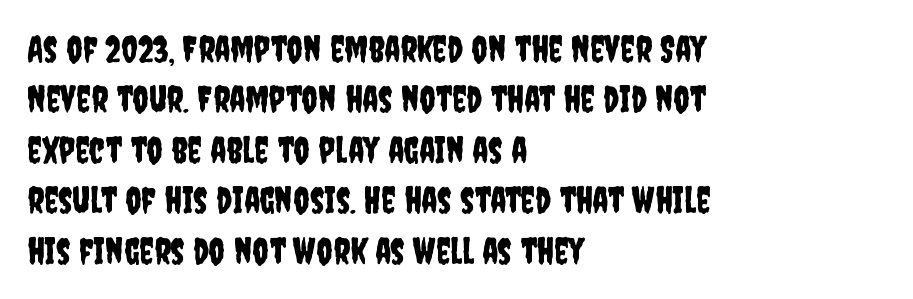
The typography opts for an upright posture over an oblique one. Spacing between characters is what you'd get straight out of the box. The characters display no serif detailing; their extremities are plain. Looks like regular typesetting: each glyph gets only the width it needs. A normal amount of white space separates one row of letters from the next. Bare-footed words on every line.
